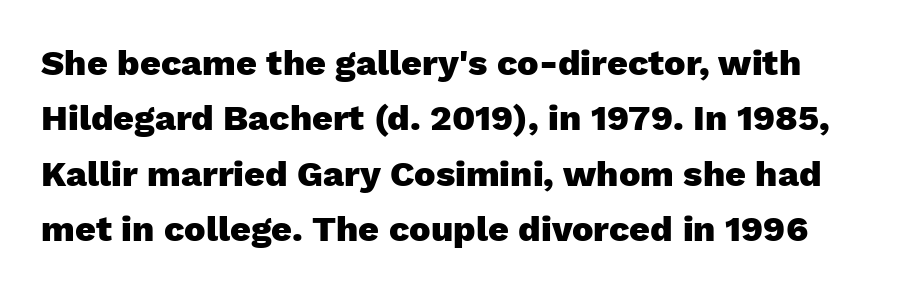
The image shows 36 px heavy sans-serif type, upright; set normal line spacing (1.54x), normal letter spacing, not underlined; low stroke contrast and a medium x-height.
